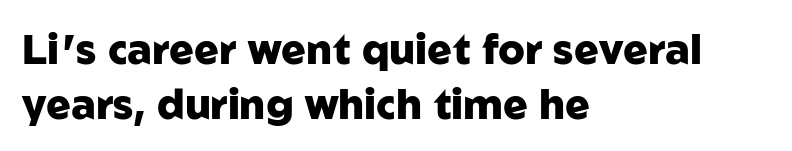
Q: Is the text bold? A: Yes.
Q: Is the text italic (slanted)? A: No, it is upright.
Q: Is the typeface a serif or a sans-serif typeface? A: Sans-serif.
Q: Is the text underlined? A: No.
Q: How is the paragraph aligned? A: Left-aligned.
Q: Is the spacing between letters normal or unusually wide? A: Normal.
Q: Is the spacing between lines tight, normal or loose? A: Normal.
Q: Width (condensed, normal, or wide)? A: Normal.
Q: Stroke contrast? A: Low.
Q: x-height? A: Medium.
Q: Monospaced? A: No.
